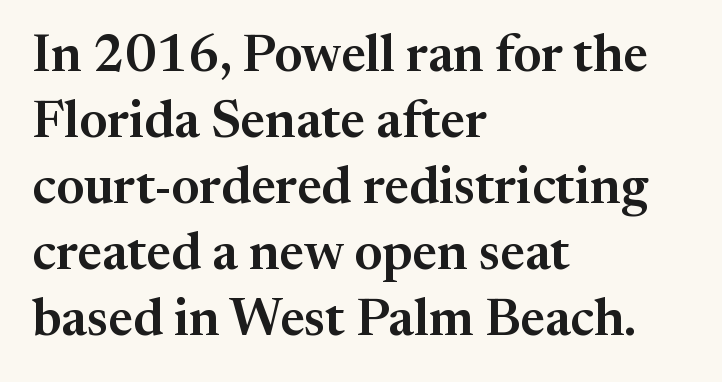
The image shows 52 px serif type, upright; set left-aligned, normal line spacing (1.27x), normal letter spacing, not underlined; medium stroke contrast and a medium x-height.
